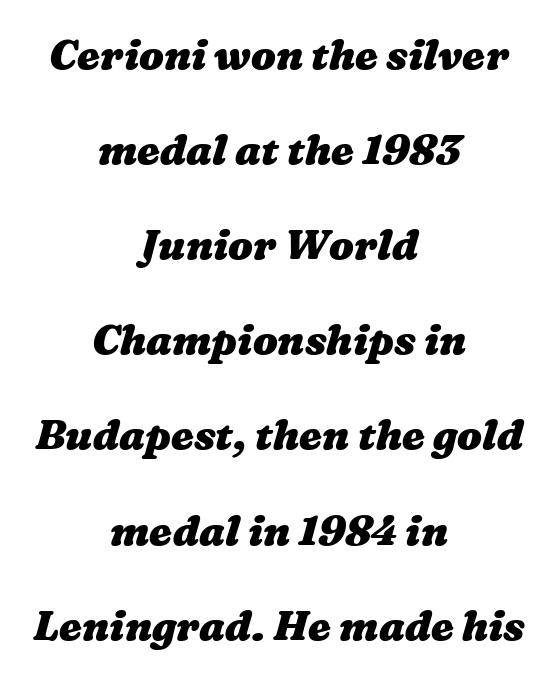
The rag falls on both sides of this text block equally. The letters advance in unequal steps, a hallmark of proportional type. Each glyph is drawn with heavy, bold strokes. The gaps between neighbouring characters are ordinary and unremarkable. Does the leading feel generous? Absolutely, it's lavish.
